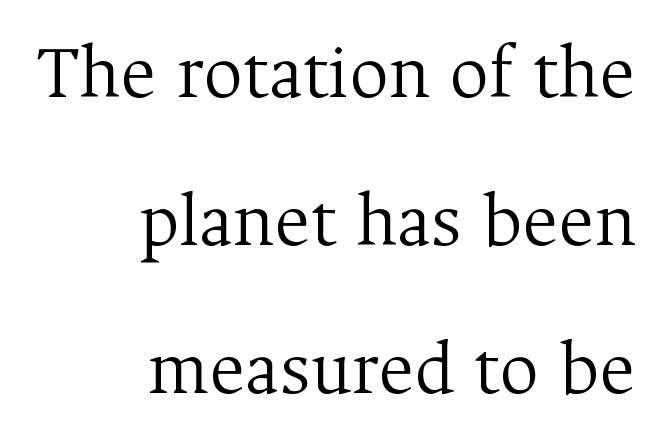
Standard letterfit; no display-style spreading of the glyphs. The typography opts for an upright posture over an oblique one. Horizontally, the lines are justified to the trailing edge only. Whoever set this chose breathing room over compactness in the vertical rhythm.
